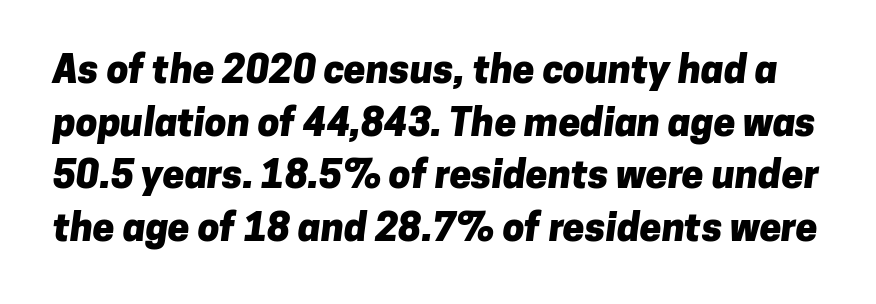
The image shows 39 px heavy sans-serif type; set normal line spacing (1.35x), normal letter spacing, not underlined; low stroke contrast and a medium x-height.
